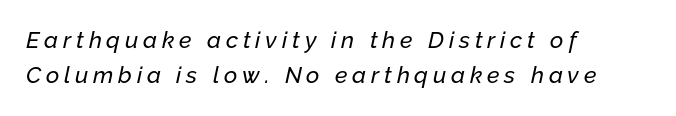
Q: Is the text italic (slanted)? A: Yes, it leans right by about 12 degrees.
Q: Is the text underlined? A: No.
Q: How is the paragraph aligned? A: Left-aligned.
Q: Is the spacing between letters normal or unusually wide? A: Unusually wide.
Q: Is the spacing between lines tight, normal or loose? A: Normal.
